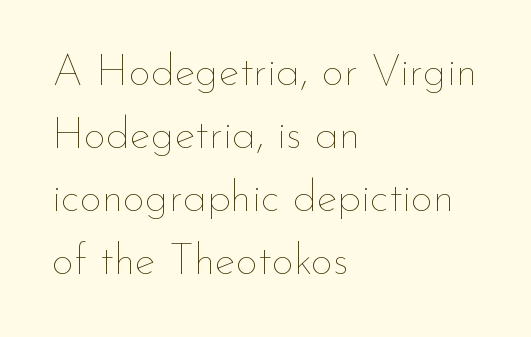
{"italic": "no", "bold": "no", "weight": "thin", "width": "normal", "stroke_contrast": "low", "x_height": "small", "monospaced": "no", "underline": "no", "align": "left", "line_spacing": "normal", "line_spacing_ratio": 1.43, "letter_spacing": "normal", "letter_spacing_em": 0.0, "glyph_px": 44}
